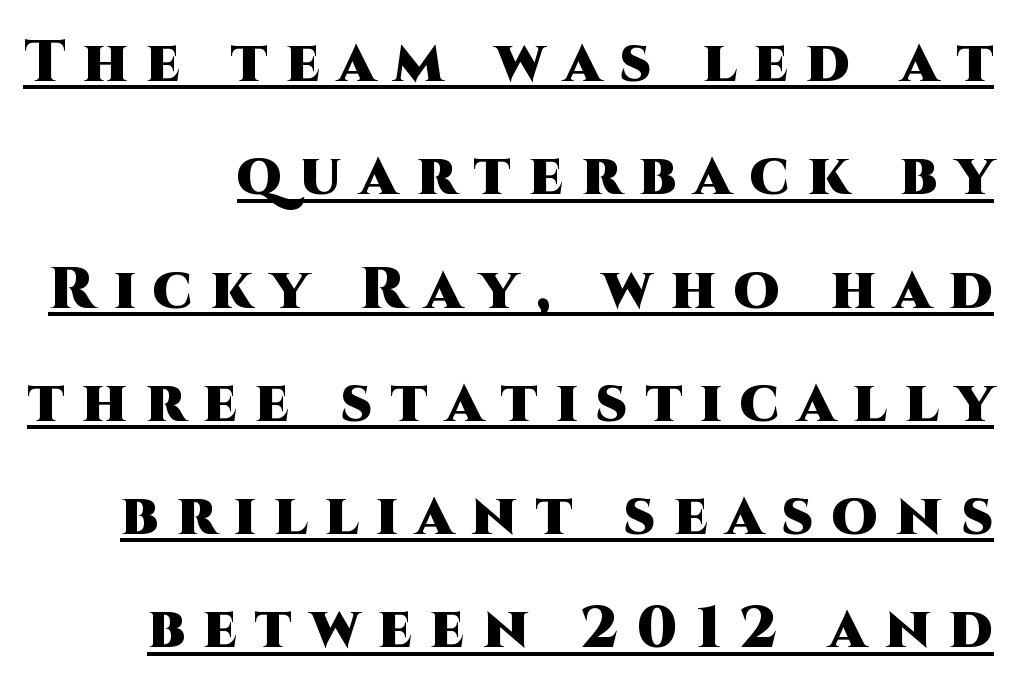
The image shows 59 px heavy sans-serif type, upright; set loose line spacing (1.92x), unusually wide letter spacing (+0.31 em), underlined; high stroke contrast and a large x-height.
